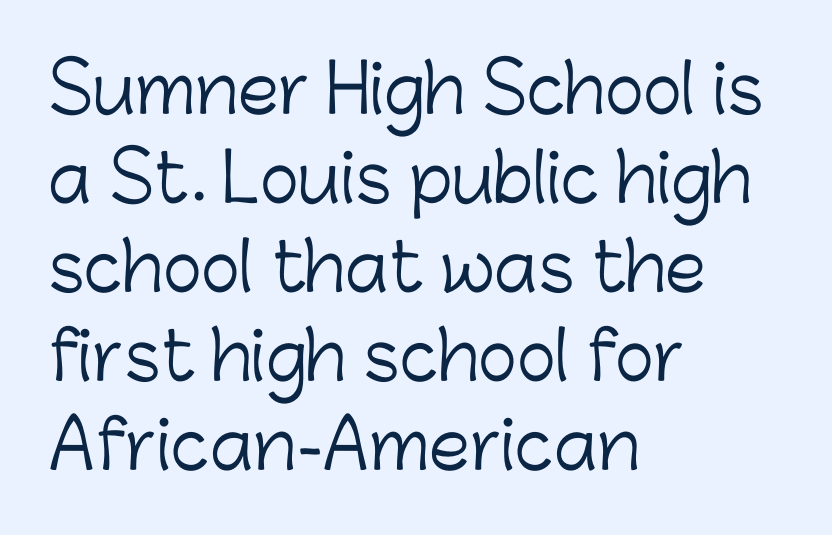
Horizontal bands of white between lines are of average thickness. Inter-character spacing is left at the font's built-in metrics. Grotesque or geometric, the face here clearly has no serifs. The passage shown is not bold in any degree.
